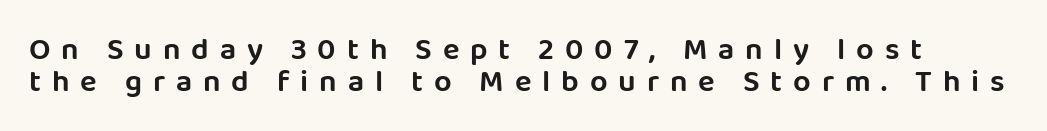
{"serif": "no", "italic": "no", "width": "normal", "stroke_contrast": "low", "x_height": "large", "monospaced": "no", "underline": "no", "line_spacing": "tight", "line_spacing_ratio": 1.04, "letter_spacing": "wide", "letter_spacing_em": 0.35, "glyph_px": 31}
